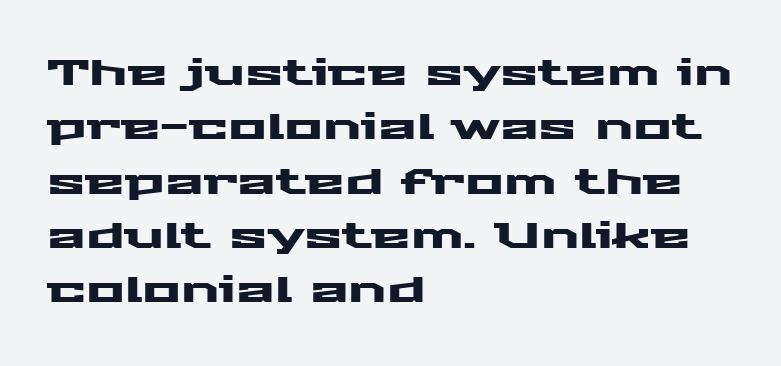
Q: Is the text italic (slanted)? A: No, it is upright.
Q: Is the typeface a serif or a sans-serif typeface? A: Sans-serif.
Q: Is the text underlined? A: No.
Q: How is the paragraph aligned? A: Left-aligned.
Q: Is the spacing between letters normal or unusually wide? A: Normal.
Q: Is the spacing between lines tight, normal or loose? A: Normal.
Q: Width (condensed, normal, or wide)? A: Wide.
Q: Stroke contrast? A: Medium.
Q: x-height? A: Medium.
Q: Monospaced? A: No.
